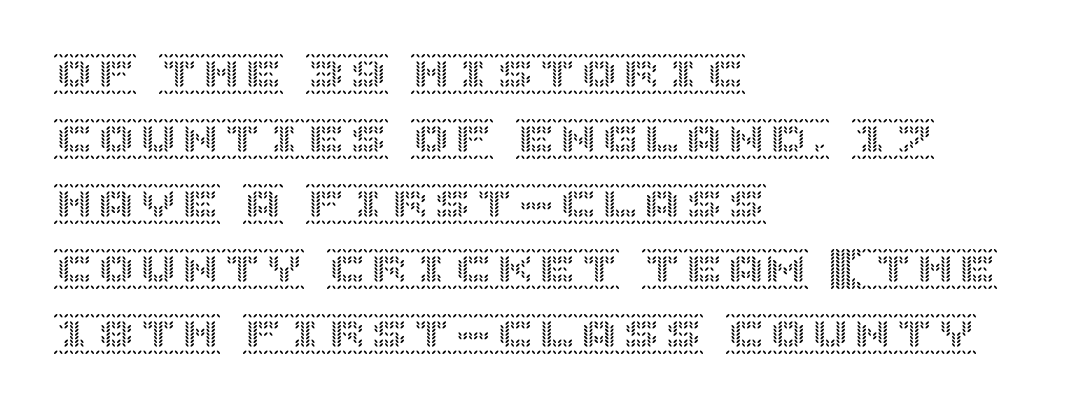
The image shows 42 px text type, upright; set left-aligned, normal line spacing (1.55x), normal letter spacing, not underlined; a large x-height.
